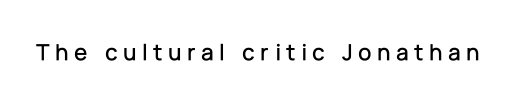
{"italic": "no", "underline": "no", "letter_spacing": "wide", "letter_spacing_em": 0.23, "glyph_px": 24}
